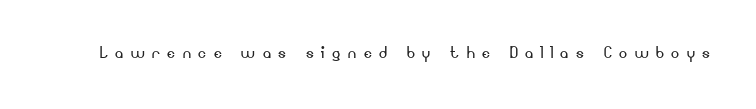
Q: Is the text bold? A: No.
Q: Is the text italic (slanted)? A: No, it is upright.
Q: Is the text underlined? A: No.
Q: Is the spacing between letters normal or unusually wide? A: Unusually wide.
